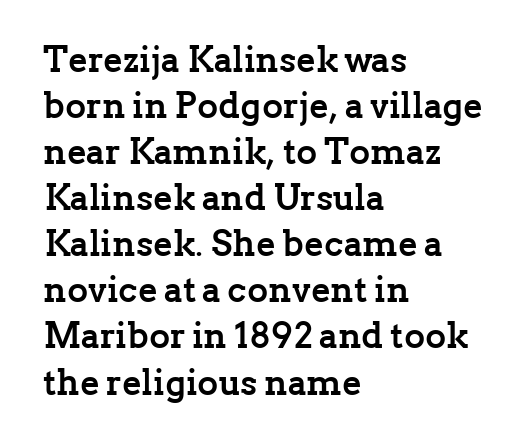
Q: Is the text bold? A: Yes.
Q: Is the text italic (slanted)? A: No, it is upright.
Q: Is the typeface a serif or a sans-serif typeface? A: Serif.
Q: Is the text underlined? A: No.
Q: How is the paragraph aligned? A: Left-aligned.
Q: Is the spacing between letters normal or unusually wide? A: Normal.
Q: Is the spacing between lines tight, normal or loose? A: Normal.
Q: Width (condensed, normal, or wide)? A: Normal.
Q: Stroke contrast? A: Low.
Q: x-height? A: Medium.
Q: Monospaced? A: No.
